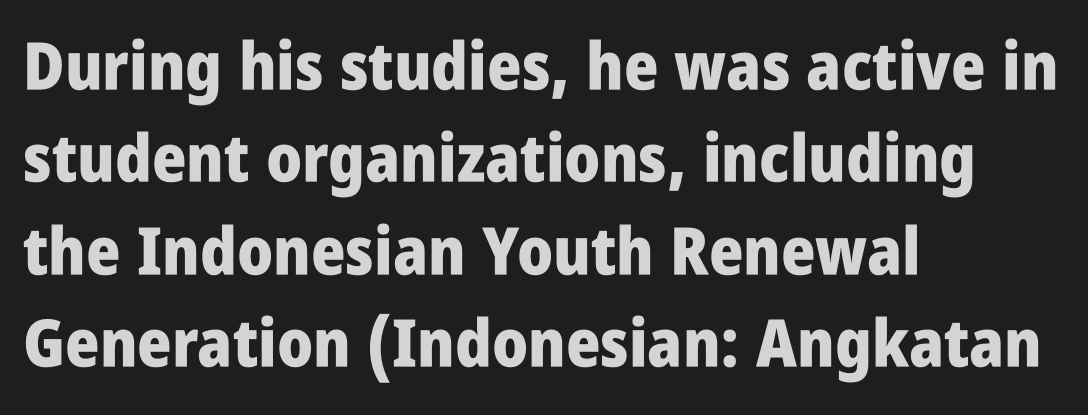
{"serif": "no", "italic": "no", "bold": "yes", "weight": "heavy", "width": "condensed", "stroke_contrast": "low", "x_height": "large", "monospaced": "no", "underline": "no", "align": "left", "line_spacing": "normal", "line_spacing_ratio": 1.4, "letter_spacing": "normal", "letter_spacing_em": 0.0, "glyph_px": 66}
